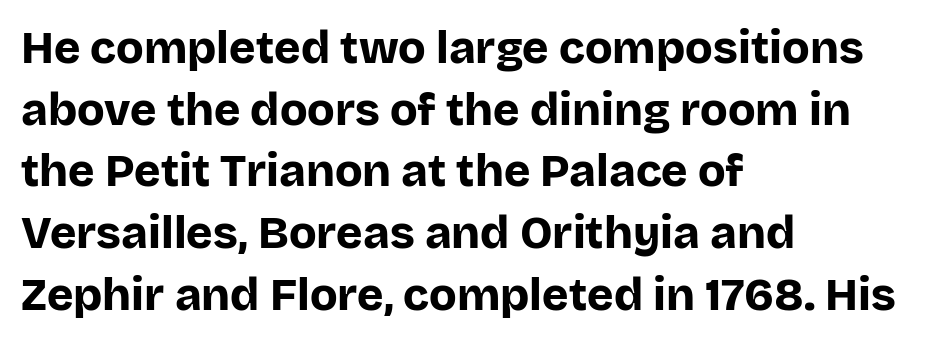
Observe the ordinary spacing: letters are neighbours, not strangers. To sum up the face: it is a sans, with no serifs. Stroke thickness is high; the sample reads as a true bold. The glyphs are unaccompanied by any horizontal stroke below them. The rendering uses a moderate line-height, typical for paragraphs.
